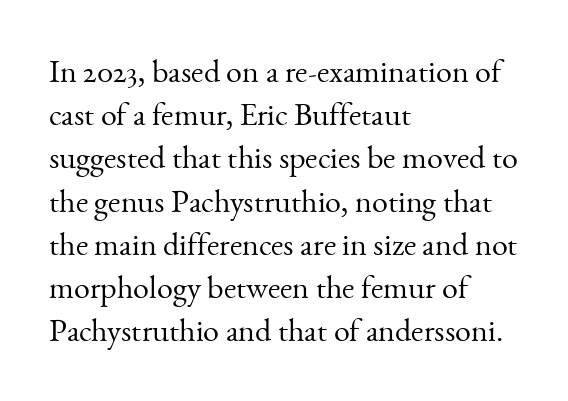
Summary of vertical rhythm: regular, with standard interline spacing. The passage is arranged the way most books set body copy — flush left. The face used here is rendered with its standard letterfit. A typesetter would call this proportional, since set widths differ per character.
